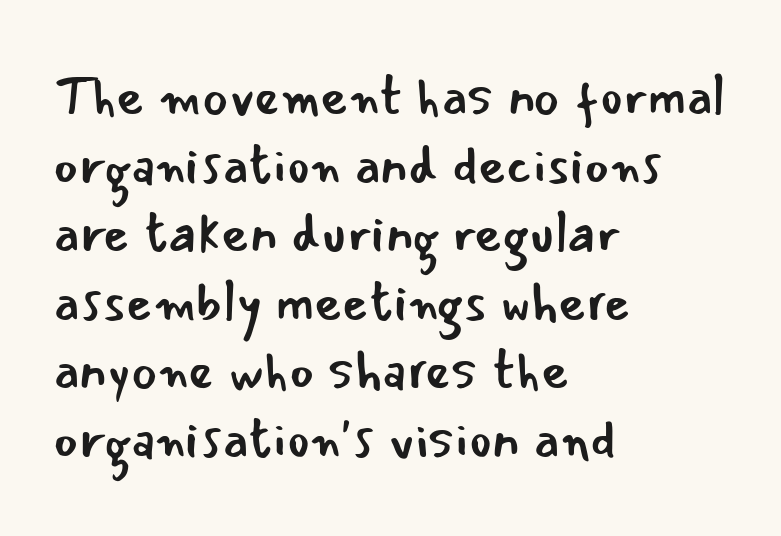
{"serif": "no", "italic": "no", "bold": "no", "weight": "regular", "width": "normal", "stroke_contrast": "low", "x_height": "small", "monospaced": "no", "underline": "no", "align": "left", "line_spacing": "normal", "line_spacing_ratio": 1.27, "letter_spacing": "normal", "letter_spacing_em": 0.0, "glyph_px": 54}
